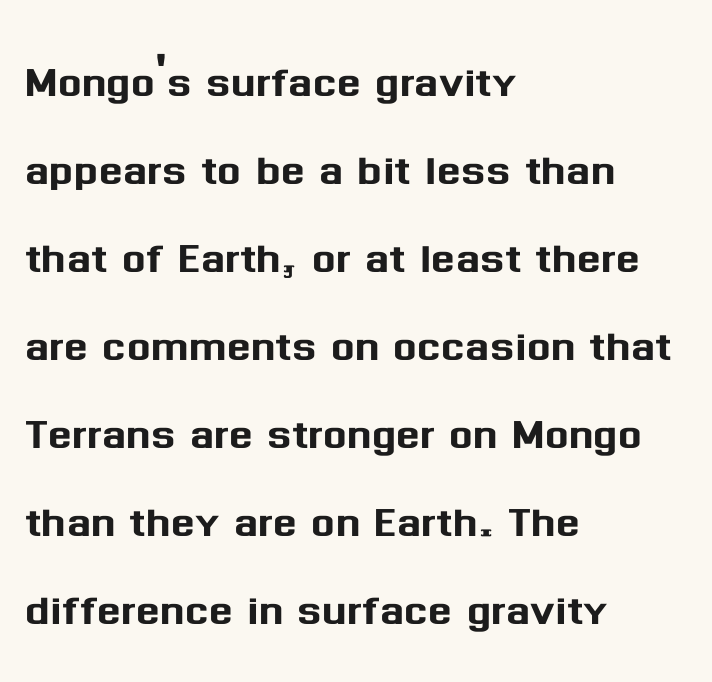
{"serif": "no", "italic": "no", "width": "normal", "stroke_contrast": "medium", "x_height": "medium", "monospaced": "no", "underline": "no", "align": "left", "line_spacing": "normal", "line_spacing_ratio": 1.57, "letter_spacing": "normal", "letter_spacing_em": 0.0, "glyph_px": 56}
